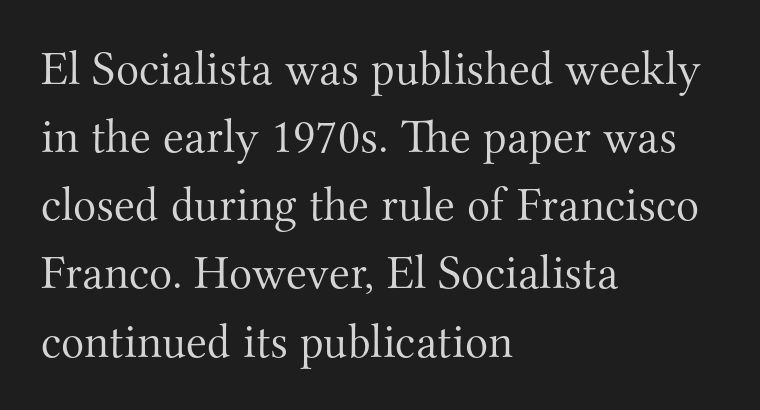
The image shows 48 px light serif type, upright; set left-aligned, normal line spacing (1.42x), normal letter spacing, not underlined; medium stroke contrast and a small x-height.
